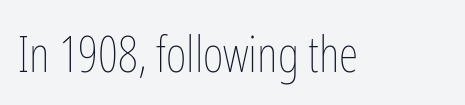
{"italic": "no", "bold": "no", "weight": "thin", "width": "condensed", "stroke_contrast": "low", "x_height": "medium", "monospaced": "no", "underline": "no", "letter_spacing": "normal", "letter_spacing_em": 0.0, "glyph_px": 50}
